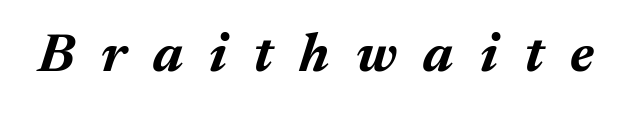
Quick note: italic. This sample has the flowing, uneven cadence of proportional lettering. Is the type bold? Yes — the strokes are clearly thick and heavy. Quick note: underline off. The type is letterspaced generously, with wide tracking.
